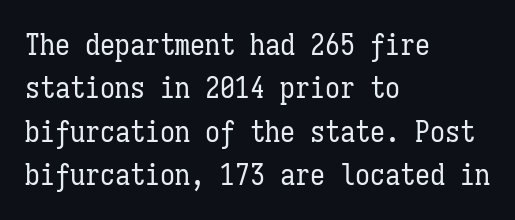
Q: Is the text bold? A: No.
Q: Is the text italic (slanted)? A: No, it is upright.
Q: Is the text underlined? A: No.
Q: How is the paragraph aligned? A: Left-aligned.
Q: Is the spacing between letters normal or unusually wide? A: Normal.
Q: Is the spacing between lines tight, normal or loose? A: Normal.
Q: Width (condensed, normal, or wide)? A: Condensed.
Q: Stroke contrast? A: Low.
Q: x-height? A: Medium.
Q: Monospaced? A: Yes.
